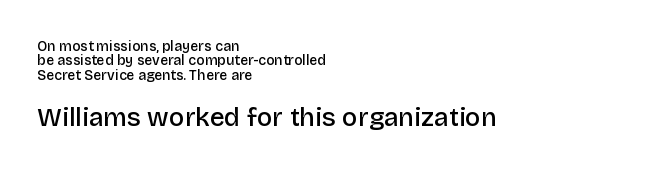
Unlike italic type, these characters show no tilt at all. Does the weight exceed regular? Yes, but only to semibold. The vertical gap from one line to the next is small. Anything drawn beneath the words? Only blank space. Horizontal alignment here is leftward, the default for most running prose. Size hierarchy here favors the trailing block over the leading one.
